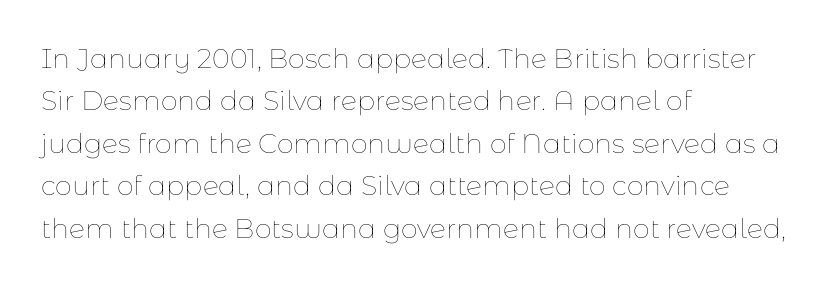
{"italic": "no", "bold": "no", "underline": "no", "align": "left", "line_spacing": "normal", "line_spacing_ratio": 1.57, "letter_spacing": "normal", "letter_spacing_em": 0.0, "glyph_px": 27}
